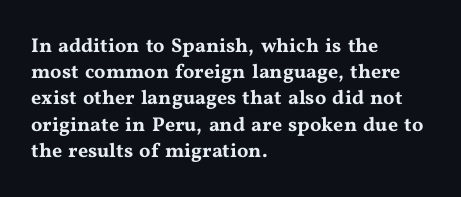
{"italic": "no", "underline": "no", "align": "left", "line_spacing": "normal", "line_spacing_ratio": 1.31, "letter_spacing": "normal", "letter_spacing_em": 0.0, "glyph_px": 20}
